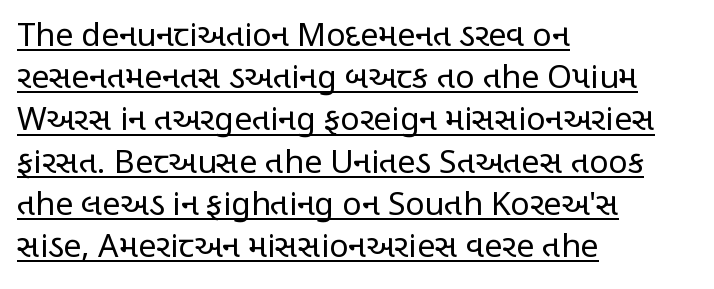
Does the type have serifs? No, each stem ends abruptly. Which margin do the lines hug? The left one — the right edge is uneven. The specimen includes a rule beneath the text block's lines. The letters advance in unequal steps, a hallmark of proportional type. Stems and bowls with no extra thickness — not bold. Reading down the column, the eye jumps a familiar distance to each next line.
